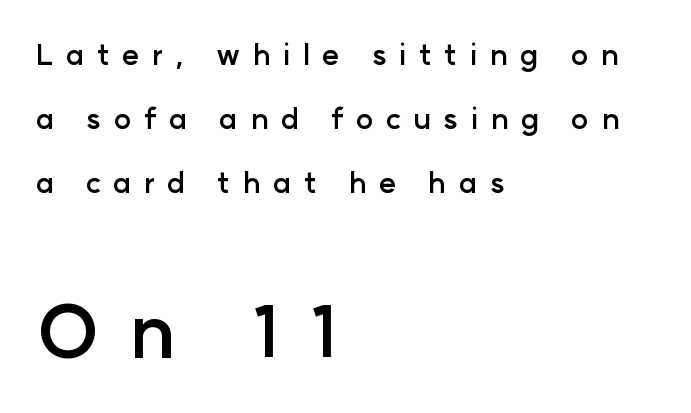
The image shows 72 px semibold sans-serif type, upright; set left-aligned, loose line spacing (2.2x), unusually wide letter spacing (+0.43 em), not underlined; the second (bottom) block is 2.48x larger; low stroke contrast and a medium x-height.
